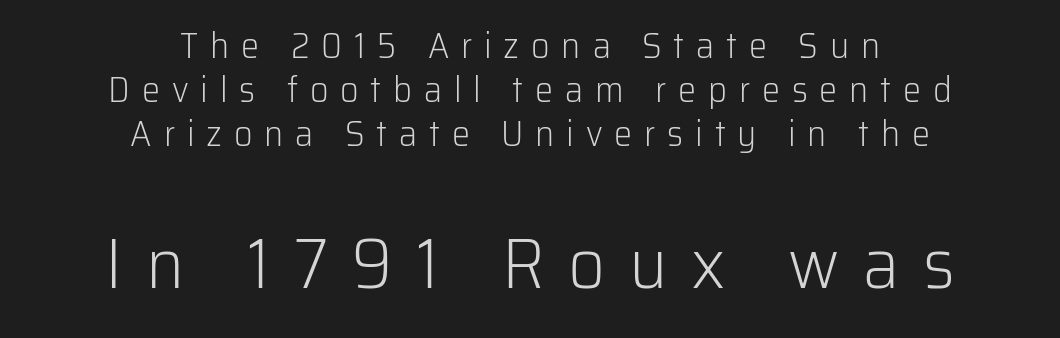
{"serif": "no", "italic": "no", "bold": "no", "weight": "light", "width": "normal", "stroke_contrast": "low", "x_height": "medium", "monospaced": "no", "underline": "no", "align": "center", "line_spacing_ratio": 1.22, "letter_spacing": "wide", "letter_spacing_em": 0.33, "larger_block": "second", "size_ratio": 2.0, "glyph_px": 72}
